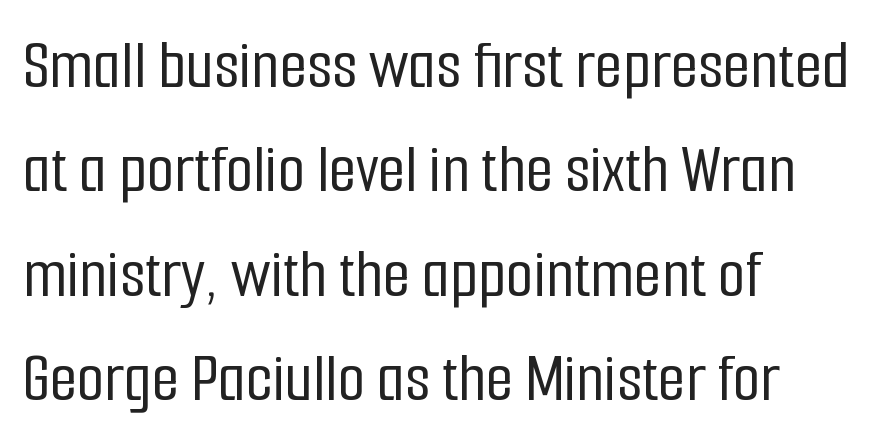
{"serif": "no", "italic": "no", "width": "condensed", "stroke_contrast": "low", "x_height": "medium", "monospaced": "no", "underline": "no", "align": "left", "line_spacing": "normal", "line_spacing_ratio": 1.47, "letter_spacing": "normal", "letter_spacing_em": 0.0, "glyph_px": 71}
